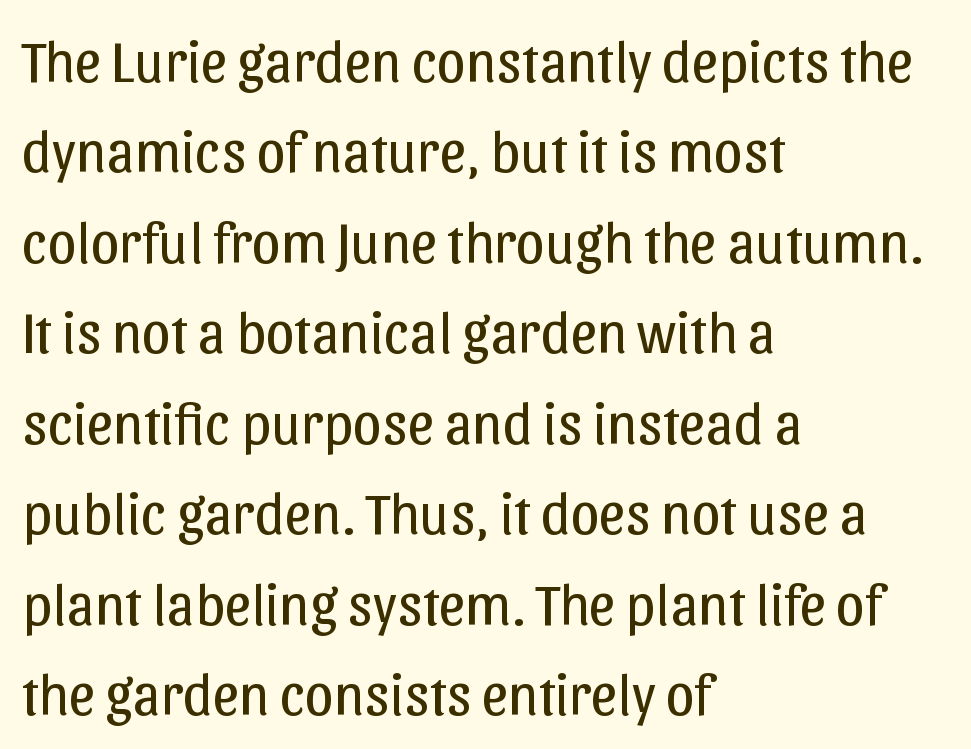
This rendering employs a face without finishing strokes, i.e., a sans-serif. The text block is weighted toward the left margin, trailing off unevenly rightward. Think standard paragraph weight, or any step lighter than that. Whoever set this chose a conventional vertical rhythm.
